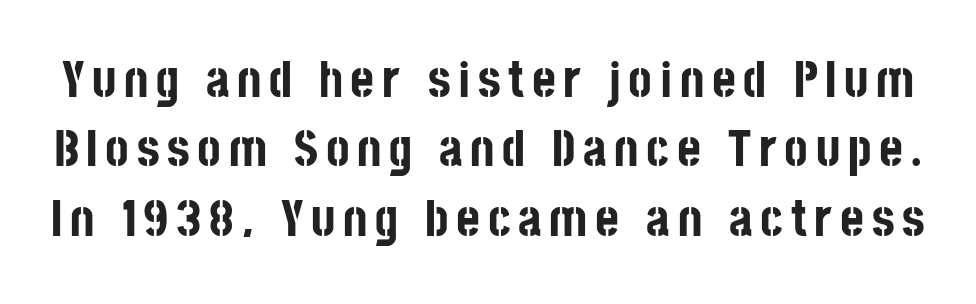
The image shows 51 px bold, condensed sans-serif type, upright; set normal line spacing (1.36x), not underlined; low stroke contrast and a large x-height.
